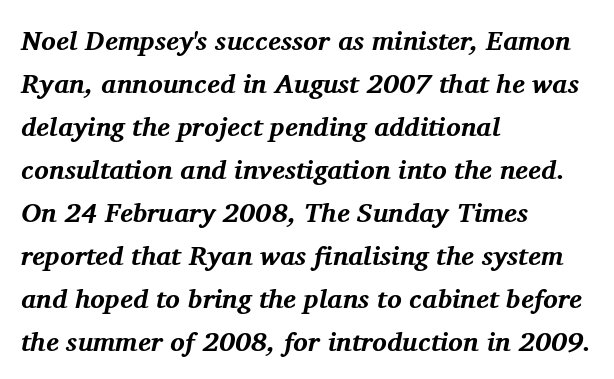
{"italic": "yes", "lean": "right", "slant_degrees": 11, "bold": "yes", "underline": "no", "align": "left", "line_spacing": "normal", "line_spacing_ratio": 1.59, "letter_spacing": "normal", "letter_spacing_em": 0.0, "glyph_px": 27}
